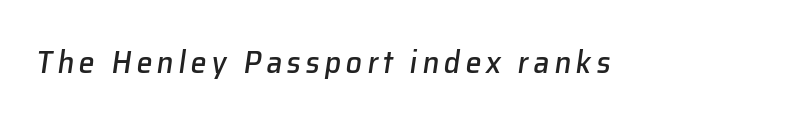
{"italic": "yes", "lean": "right", "slant_degrees": 8, "width": "normal", "stroke_contrast": "low", "x_height": "medium", "monospaced": "no", "underline": "no", "glyph_px": 32}
